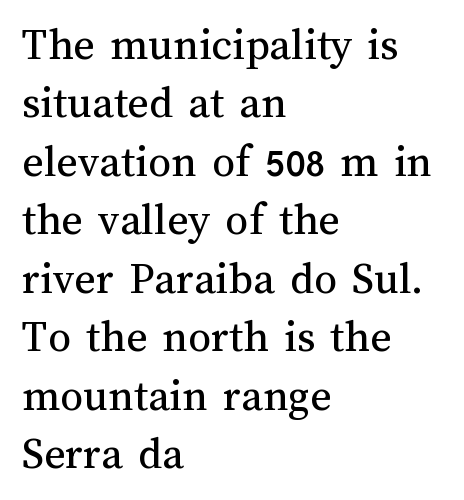
A typesetter would call this zero additional tracking. Alignment: flush left. The face used here is proportionally spaced, like ordinary book or web type. Horizontal bands of white between lines are of average thickness.
